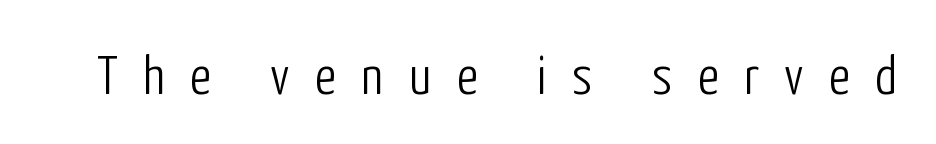
The face used here is proportionally spaced, like ordinary book or web type. The rendering shows plain stroke endings on the letterforms — a sans-serif design. Between one letter and the next there's a generous, obvious gap. This is the regular roman posture of the typeface. Just letters on the line, the space beneath them empty. The font is comparable to plain body text, perhaps lighter.
